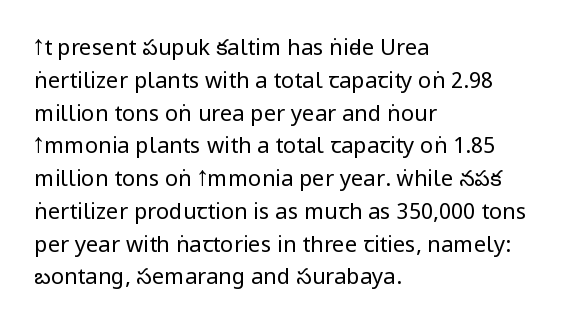
The image shows 22 px text type, upright; set left-aligned, normal line spacing (1.49x), normal letter spacing, not underlined.
